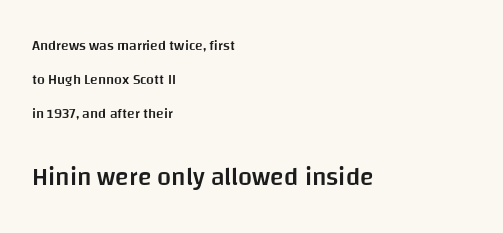
Q: Is the text bold? A: Semi-bold.
Q: Is the text italic (slanted)? A: No, it is upright.
Q: Is the text underlined? A: No.
Q: How is the paragraph aligned? A: Left-aligned.
Q: Is the spacing between letters normal or unusually wide? A: Normal.
Q: Is the spacing between lines tight, normal or loose? A: Loose.
Q: Which block of text is set in a larger size, the first (top) or the second (bottom)? A: The second (bottom) one.
